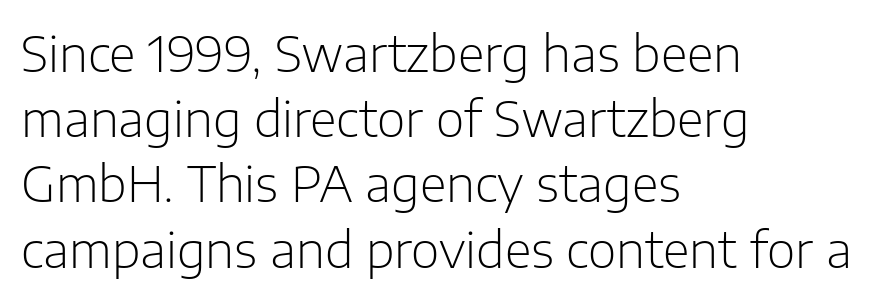
Q: Is the text bold? A: No.
Q: Is the text italic (slanted)? A: No, it is upright.
Q: Is the typeface a serif or a sans-serif typeface? A: Sans-serif.
Q: Is the text underlined? A: No.
Q: How is the paragraph aligned? A: Left-aligned.
Q: Is the spacing between letters normal or unusually wide? A: Normal.
Q: Is the spacing between lines tight, normal or loose? A: Normal.
Q: Width (condensed, normal, or wide)? A: Normal.
Q: Stroke contrast? A: Low.
Q: x-height? A: Medium.
Q: Monospaced? A: No.
